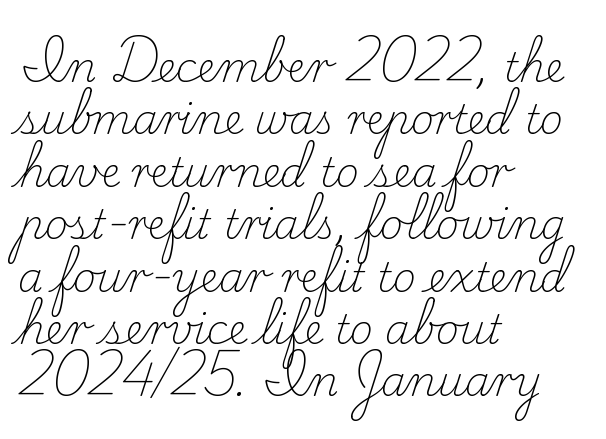
Q: Is the text bold? A: No.
Q: Is the text italic (slanted)? A: Yes.
Q: Is the typeface a serif or a sans-serif typeface? A: Serif.
Q: Is the text underlined? A: No.
Q: How is the paragraph aligned? A: Left-aligned.
Q: Is the spacing between letters normal or unusually wide? A: Normal.
Q: Is the spacing between lines tight, normal or loose? A: Normal.
Q: Width (condensed, normal, or wide)? A: Normal.
Q: Stroke contrast? A: Low.
Q: x-height? A: Small.
Q: Monospaced? A: No.
